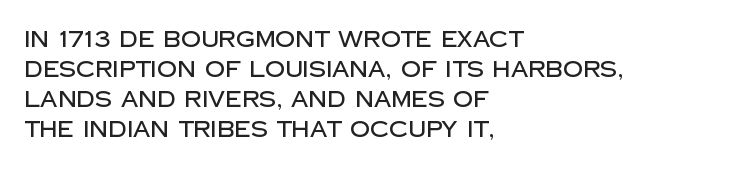
Q: Is the text italic (slanted)? A: No, it is upright.
Q: Is the text underlined? A: No.
Q: How is the paragraph aligned? A: Left-aligned.
Q: Is the spacing between letters normal or unusually wide? A: Normal.
Q: Is the spacing between lines tight, normal or loose? A: Normal.
